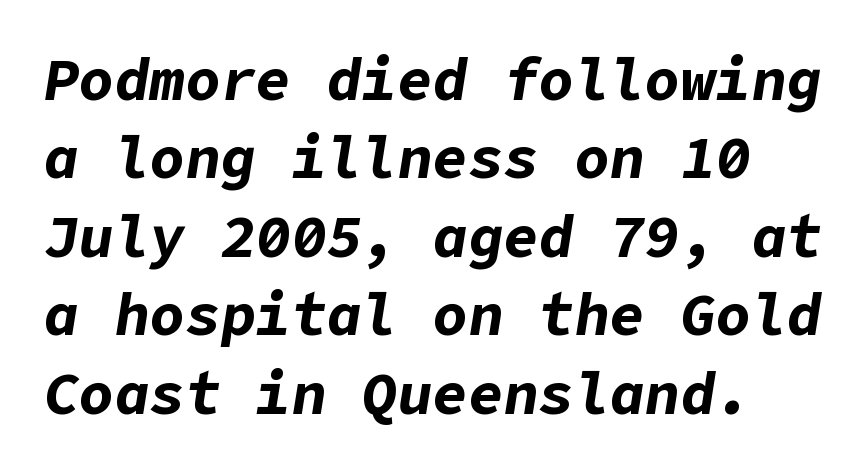
The image shows 59 px bold type, italic (leaning right); set normal line spacing (1.33x), normal letter spacing, not underlined; low stroke contrast and a medium x-height.
